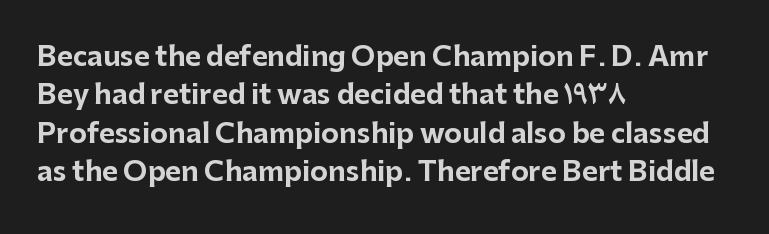
Q: Is the text bold? A: Yes.
Q: Is the text italic (slanted)? A: No, it is upright.
Q: Is the text underlined? A: No.
Q: How is the paragraph aligned? A: Left-aligned.
Q: Is the spacing between letters normal or unusually wide? A: Normal.
Q: Is the spacing between lines tight, normal or loose? A: Normal.
